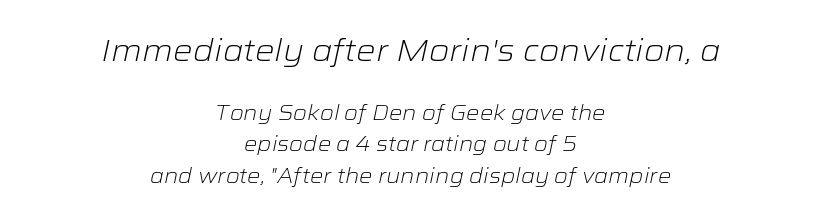
Observe the ordinary spacing: letters are neighbours, not strangers. The strokes carry an ordinary text weight at most. The face used here is proportionally spaced, like ordinary book or web type. These lines are centered, leaving both edges ragged.
